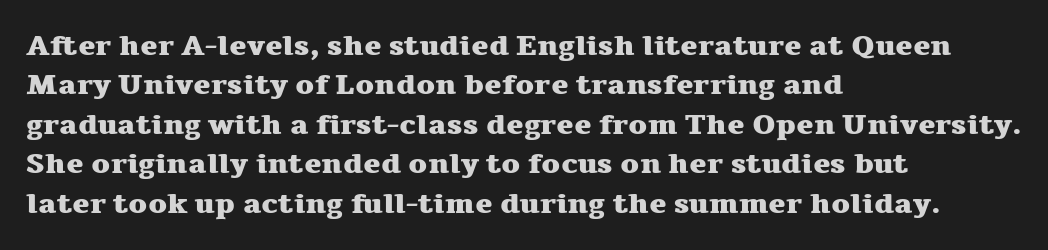
{"serif": "yes", "italic": "no", "bold": "yes", "weight": "heavy", "width": "wide", "stroke_contrast": "medium", "x_height": "medium", "monospaced": "no", "underline": "no", "align": "left", "line_spacing": "normal", "line_spacing_ratio": 1.36, "letter_spacing": "normal", "letter_spacing_em": 0.0, "glyph_px": 29}
